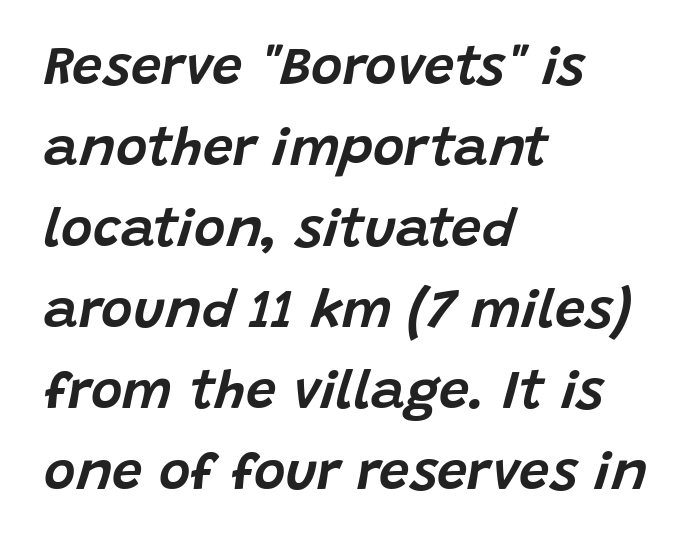
The image shows 54 px text type, italic (leaning right); set left-aligned, normal line spacing (1.5x), normal letter spacing, not underlined; low stroke contrast and a large x-height.
